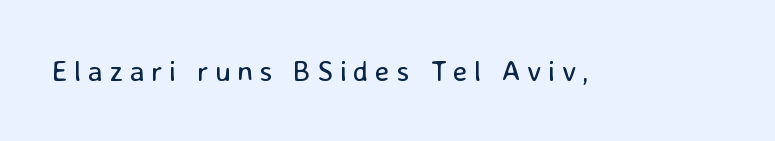
{"serif": "no", "italic": "no", "bold": "no", "weight": "regular", "width": "normal", "stroke_contrast": "low", "x_height": "medium", "monospaced": "no", "underline": "no", "letter_spacing": "wide", "letter_spacing_em": 0.22, "glyph_px": 29}
